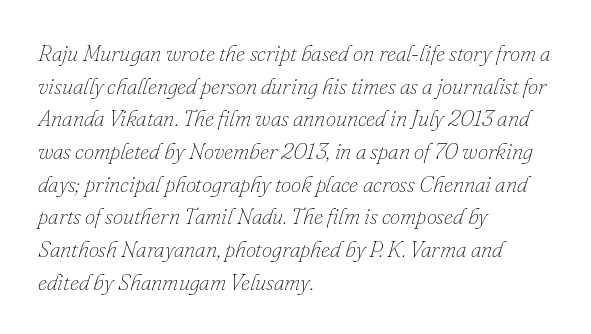
The image shows 23 px text type, italic (leaning right); set left-aligned, normal line spacing (1.42x), normal letter spacing, not underlined.
